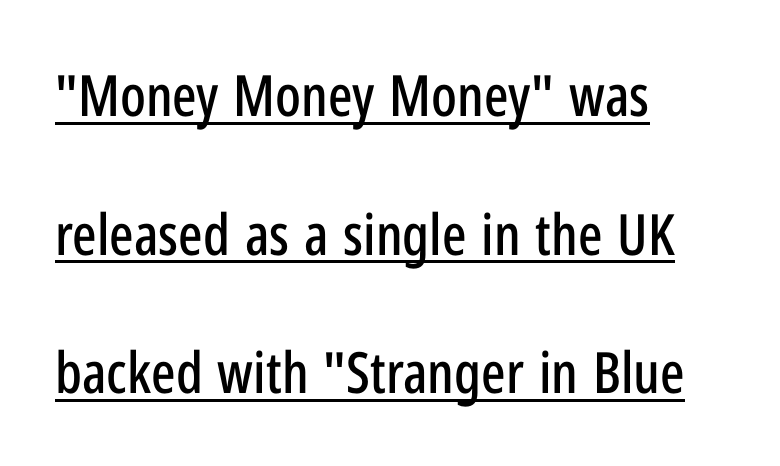
{"serif": "no", "italic": "no", "width": "condensed", "stroke_contrast": "low", "x_height": "medium", "monospaced": "no", "underline": "yes", "align": "left", "line_spacing": "loose", "line_spacing_ratio": 2.43, "letter_spacing": "normal", "letter_spacing_em": 0.0, "glyph_px": 57}
